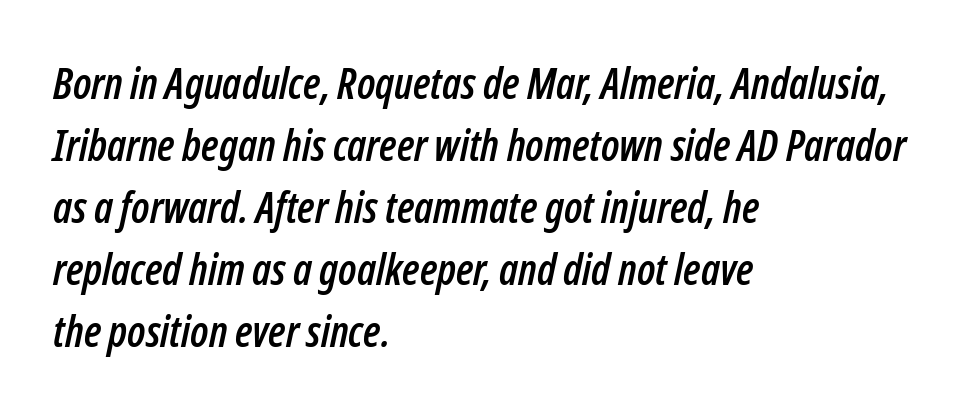
Q: Is the text italic (slanted)? A: Yes, it leans right by about 12 degrees.
Q: Is the text underlined? A: No.
Q: How is the paragraph aligned? A: Left-aligned.
Q: Is the spacing between letters normal or unusually wide? A: Normal.
Q: Is the spacing between lines tight, normal or loose? A: Normal.
Q: Width (condensed, normal, or wide)? A: Condensed.
Q: Stroke contrast? A: Low.
Q: x-height? A: Medium.
Q: Monospaced? A: No.
